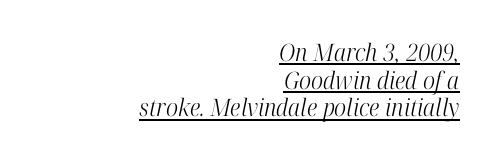
The image shows 24 px text type, italic (leaning right); set right-aligned, tight line spacing (1.15x), normal letter spacing, underlined.
